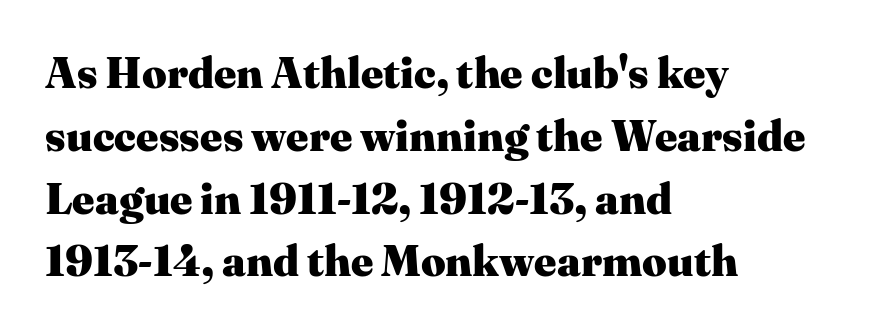
Q: Is the text bold? A: Yes.
Q: Is the text italic (slanted)? A: No, it is upright.
Q: Is the typeface a serif or a sans-serif typeface? A: Serif.
Q: Is the text underlined? A: No.
Q: How is the paragraph aligned? A: Left-aligned.
Q: Is the spacing between letters normal or unusually wide? A: Normal.
Q: Is the spacing between lines tight, normal or loose? A: Normal.
Q: Width (condensed, normal, or wide)? A: Normal.
Q: Stroke contrast? A: Medium.
Q: x-height? A: Medium.
Q: Monospaced? A: No.
